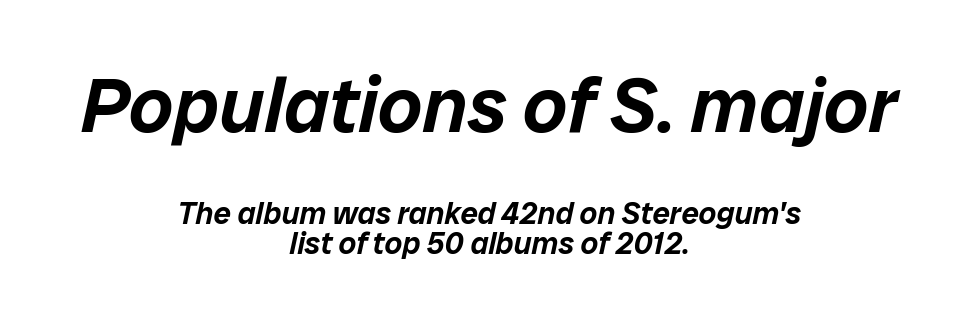
{"italic": "yes", "lean": "right", "slant_degrees": 12, "width": "normal", "stroke_contrast": "low", "x_height": "medium", "monospaced": "no", "underline": "no", "align": "center", "line_spacing": "tight", "line_spacing_ratio": 0.98, "letter_spacing": "normal", "letter_spacing_em": 0.0, "larger_block": "first", "size_ratio": 2.52, "glyph_px": 78}
